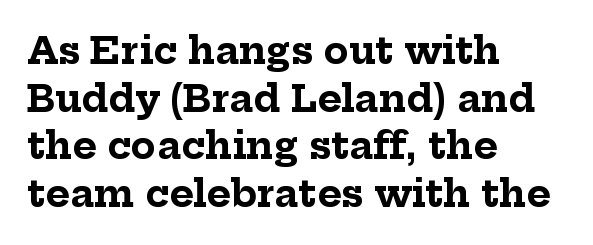
The image shows 37 px bold serif type, upright; set left-aligned, normal line spacing (1.29x), normal letter spacing, not underlined; low stroke contrast and a medium x-height.
